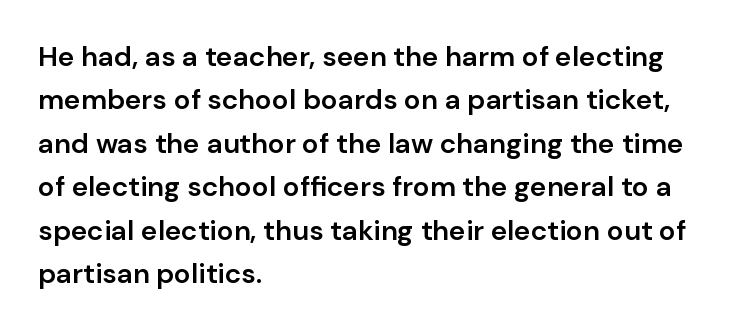
The image shows 28 px semibold sans-serif type, upright; set left-aligned, normal line spacing (1.55x), normal letter spacing, not underlined; low stroke contrast and a medium x-height.
